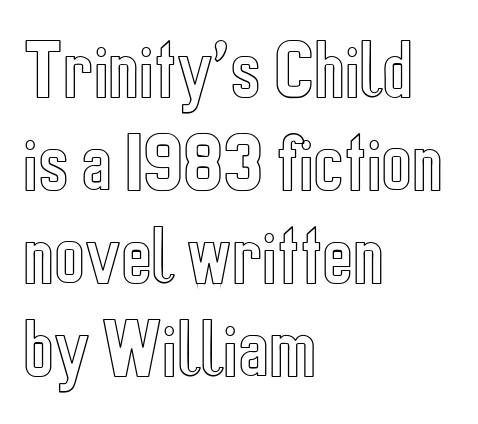
Q: Is the text italic (slanted)? A: No, it is upright.
Q: Is the text underlined? A: No.
Q: How is the paragraph aligned? A: Left-aligned.
Q: Is the spacing between letters normal or unusually wide? A: Normal.
Q: Is the spacing between lines tight, normal or loose? A: Normal.
Q: Width (condensed, normal, or wide)? A: Condensed.
Q: x-height? A: Medium.
Q: Monospaced? A: No.
